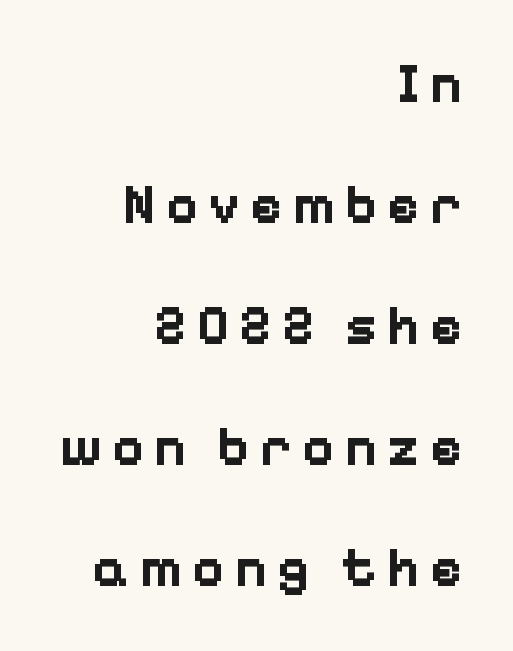
{"serif": "no", "italic": "no", "bold": "yes", "weight": "bold", "width": "normal", "stroke_contrast": "low", "x_height": "medium", "monospaced": "no", "underline": "no", "align": "right", "line_spacing": "loose", "line_spacing_ratio": 2.2, "glyph_px": 55}
